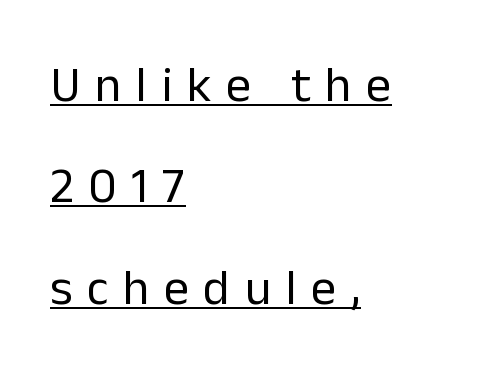
{"serif": "no", "italic": "no", "bold": "no", "weight": "regular", "width": "normal", "stroke_contrast": "low", "x_height": "medium", "monospaced": "no", "underline": "yes", "align": "left", "line_spacing": "loose", "line_spacing_ratio": 2.03, "letter_spacing": "wide", "letter_spacing_em": 0.29, "glyph_px": 50}
